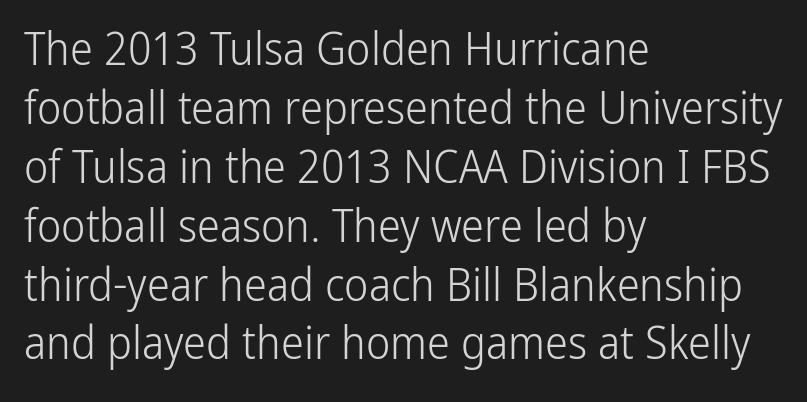
Q: Is the text bold? A: No.
Q: Is the text italic (slanted)? A: No, it is upright.
Q: Is the typeface a serif or a sans-serif typeface? A: Sans-serif.
Q: Is the text underlined? A: No.
Q: How is the paragraph aligned? A: Left-aligned.
Q: Is the spacing between letters normal or unusually wide? A: Normal.
Q: Is the spacing between lines tight, normal or loose? A: Normal.
Q: Width (condensed, normal, or wide)? A: Condensed.
Q: Stroke contrast? A: Low.
Q: x-height? A: Medium.
Q: Monospaced? A: No.
